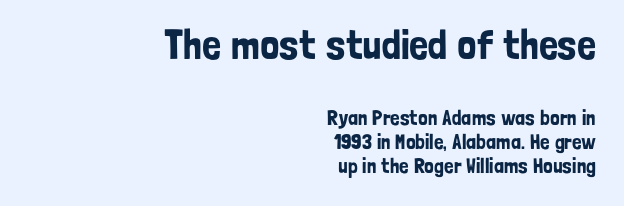
{"serif": "no", "italic": "no", "width": "condensed", "stroke_contrast": "low", "x_height": "medium", "monospaced": "no", "underline": "no", "align": "right", "line_spacing": "tight", "line_spacing_ratio": 1.13, "letter_spacing": "normal", "letter_spacing_em": 0.0, "larger_block": "first", "size_ratio": 2.0, "glyph_px": 42}
